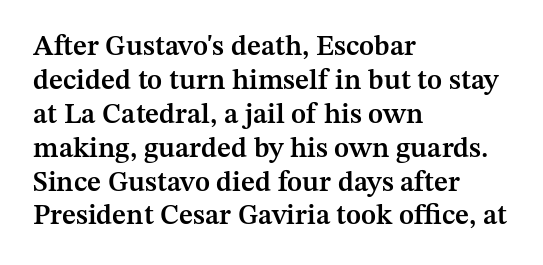
Nothing unusual about the tracking: characters are spaced as the font intends. Old-style or modern, the face here clearly has serifs. Designer's note — italics off, roman on. Is this a fixed-width face? No — the glyphs have proportional, varying widths. Where is the straight margin? On the left. The strip under each line holds only bare page.
